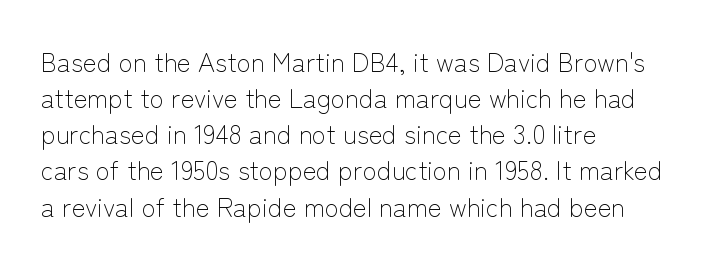
Q: Is the text bold? A: No.
Q: Is the text italic (slanted)? A: No, it is upright.
Q: Is the text underlined? A: No.
Q: How is the paragraph aligned? A: Left-aligned.
Q: Is the spacing between letters normal or unusually wide? A: Normal.
Q: Is the spacing between lines tight, normal or loose? A: Normal.
